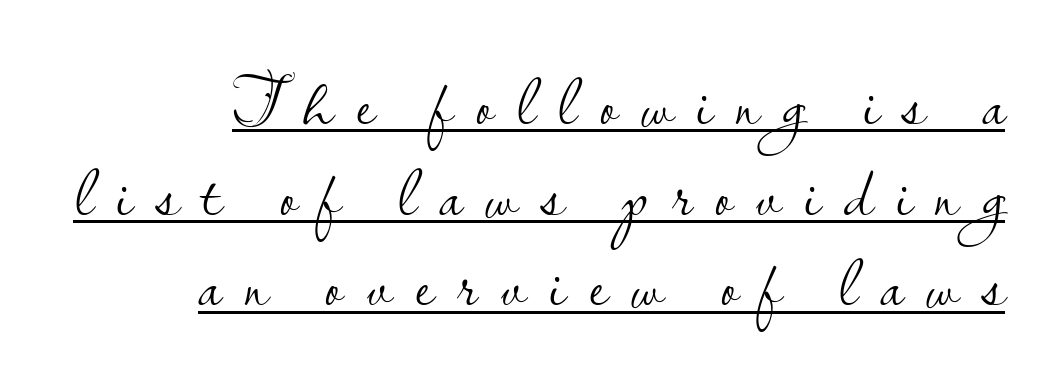
{"serif": "no", "bold": "no", "weight": "light", "width": "normal", "stroke_contrast": "low", "x_height": "small", "monospaced": "no", "underline": "yes", "align": "right", "line_spacing": "normal", "line_spacing_ratio": 1.26, "letter_spacing": "wide", "letter_spacing_em": 0.32, "glyph_px": 72}
